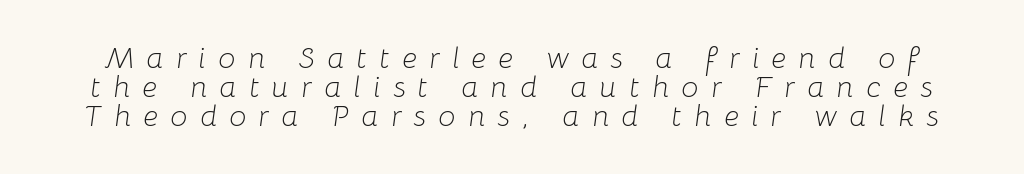
The image shows 30 px light type, italic (leaning right); set tight line spacing (0.97x), unusually wide letter spacing (+0.42 em), not underlined; low stroke contrast and a medium x-height.
